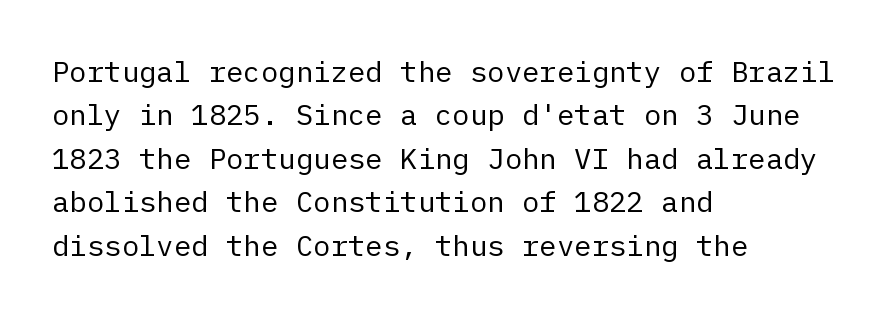
Ordinary non-slanted type is in use. Inter-character spacing is left at the font's built-in metrics. The typeface chosen for these lines omits serifs. Baseline-to-baseline distance is the conventional proportion of letter height. Descenders are the only things crossing below the line.
